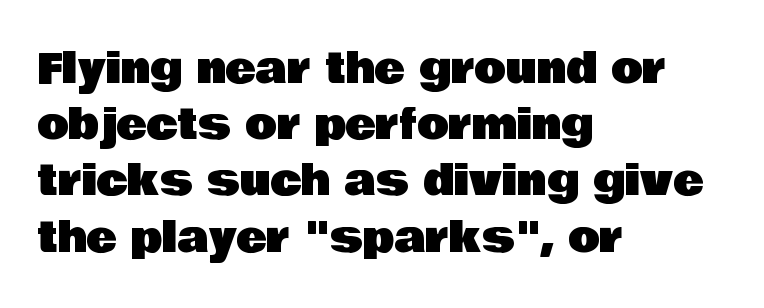
The image shows 41 px sans-serif type, upright; set left-aligned, normal line spacing (1.37x), normal letter spacing, not underlined; low stroke contrast and a large x-height.
